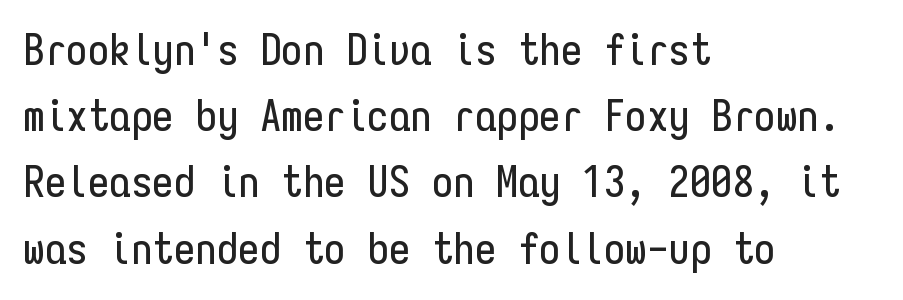
Q: Is the text italic (slanted)? A: No, it is upright.
Q: Is the typeface a serif or a sans-serif typeface? A: Sans-serif.
Q: Is the text underlined? A: No.
Q: How is the paragraph aligned? A: Left-aligned.
Q: Is the spacing between letters normal or unusually wide? A: Normal.
Q: Is the spacing between lines tight, normal or loose? A: Normal.
Q: Width (condensed, normal, or wide)? A: Condensed.
Q: Stroke contrast? A: Low.
Q: x-height? A: Medium.
Q: Monospaced? A: Yes.
